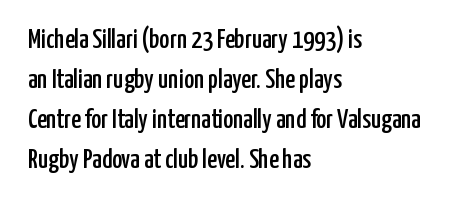
Regular leading. The zone under the glyphs is completely vacant. Italic? Not at all — the glyphs are vertical. A typesetter would call this zero additional tracking. Leftover space on each line is placed entirely after the last word.
